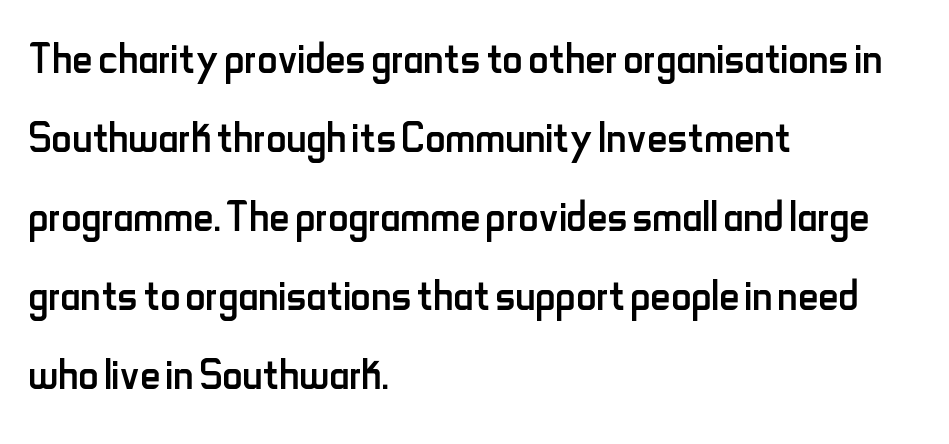
{"serif": "no", "italic": "no", "bold": "no", "weight": "regular", "width": "condensed", "stroke_contrast": "low", "x_height": "small", "monospaced": "no", "underline": "no", "align": "left", "line_spacing": "normal", "line_spacing_ratio": 1.41, "letter_spacing": "normal", "letter_spacing_em": 0.0, "glyph_px": 56}
